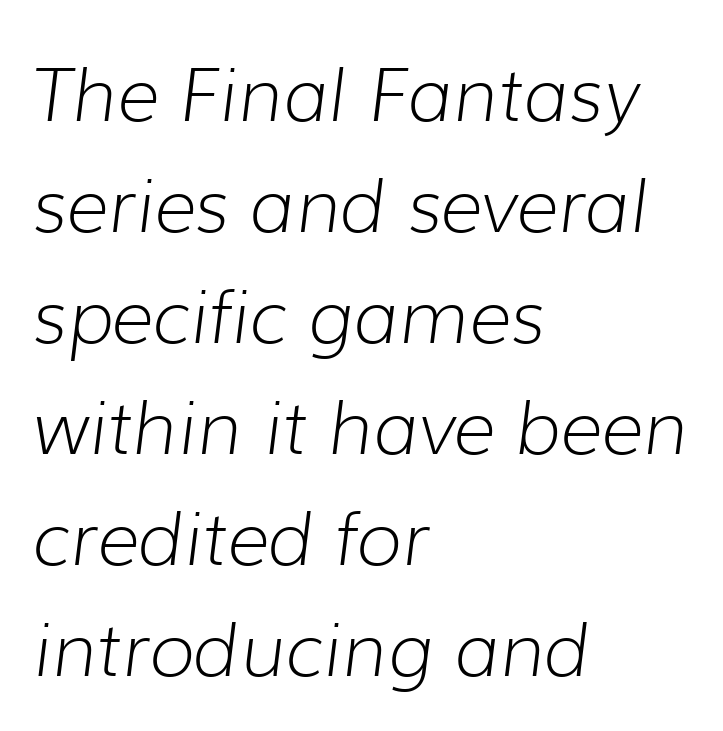
Tracking value appears to be zero — textbook default spacing. Stems here are at most as thick as an everyday book face. How would I describe the line gaps? Plain and ordinary. The passage shown is not underscored anywhere.
